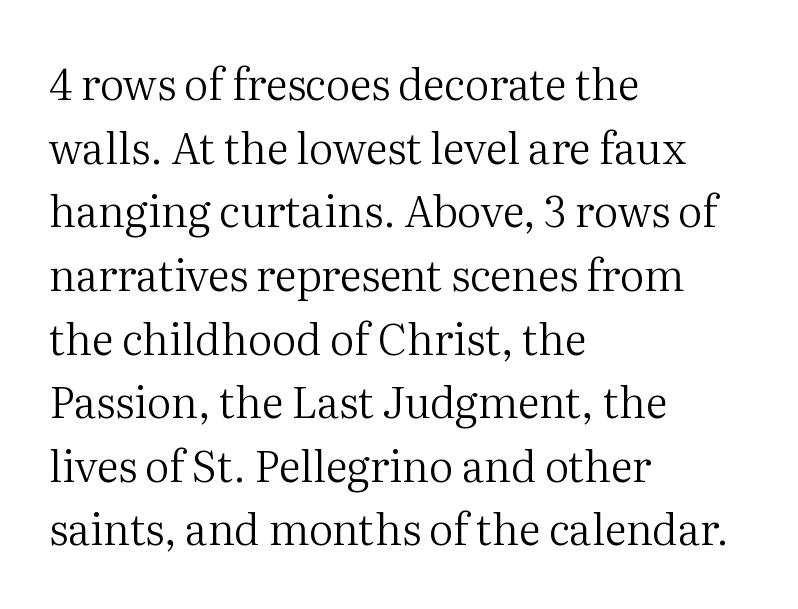
{"serif": "yes", "italic": "no", "bold": "no", "weight": "regular", "width": "normal", "stroke_contrast": "medium", "x_height": "medium", "monospaced": "no", "underline": "no", "align": "left", "line_spacing": "normal", "line_spacing_ratio": 1.48, "letter_spacing": "normal", "letter_spacing_em": 0.0, "glyph_px": 43}
